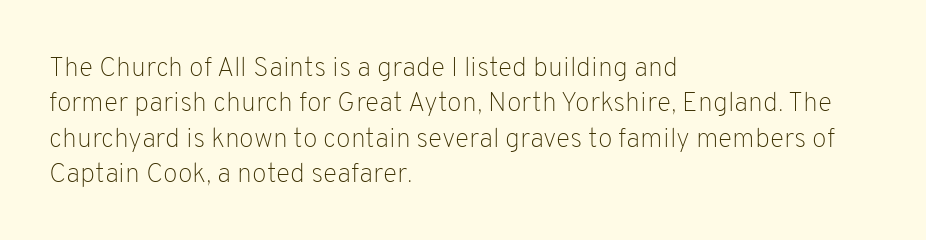
{"italic": "no", "bold": "no", "underline": "no", "align": "left", "line_spacing": "normal", "line_spacing_ratio": 1.31, "letter_spacing": "normal", "letter_spacing_em": 0.0, "glyph_px": 27}
